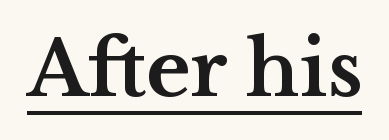
Q: Is the text bold? A: Yes.
Q: Is the text italic (slanted)? A: No, it is upright.
Q: Is the typeface a serif or a sans-serif typeface? A: Serif.
Q: Is the text underlined? A: Yes.
Q: Is the spacing between letters normal or unusually wide? A: Normal.
Q: Width (condensed, normal, or wide)? A: Wide.
Q: Stroke contrast? A: Medium.
Q: x-height? A: Medium.
Q: Monospaced? A: No.
